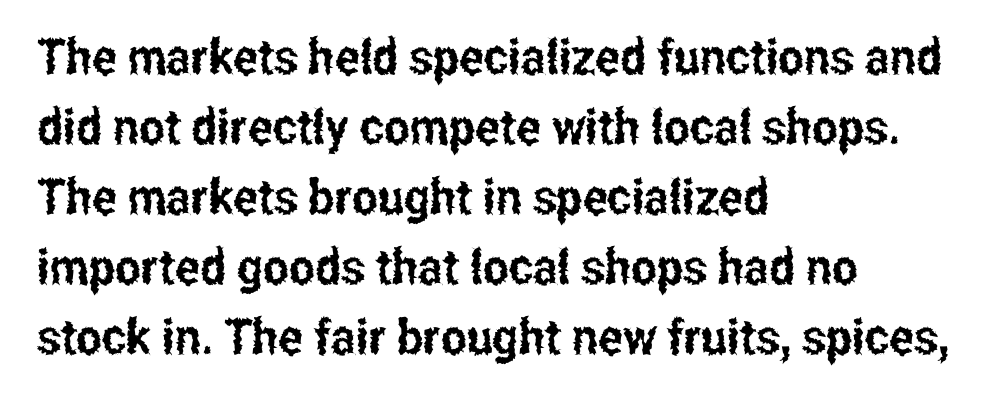
Do the characters align in a grid? No, the font is proportional. Tall strokes in this sample are plumb rather than angled. Stroke terminals: plain, sans-serif. Glance below the letters and you will spot only blank space.
